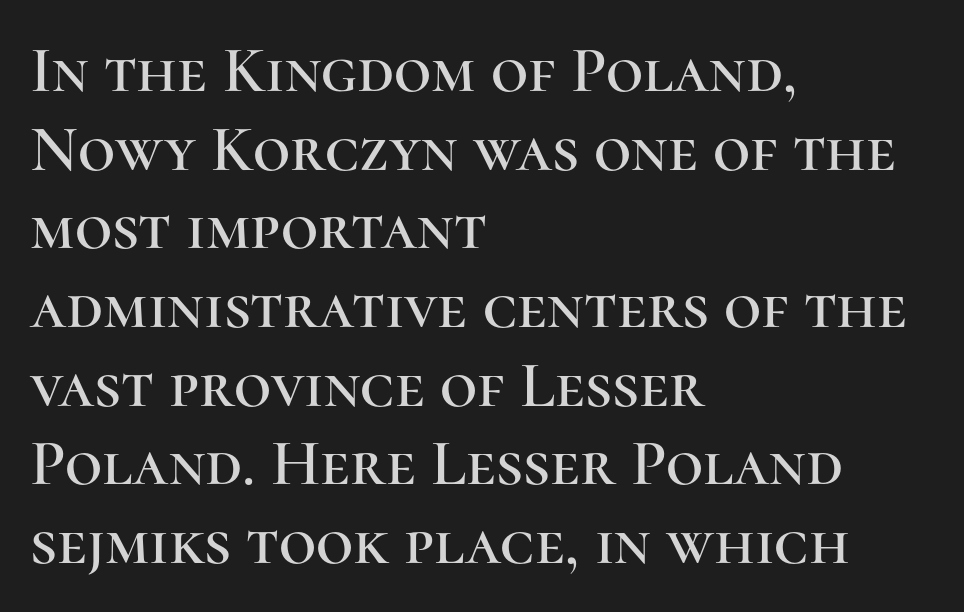
The image shows 65 px serif type, upright; set left-aligned, line spacing 1.21x, normal letter spacing, not underlined; high stroke contrast and a medium x-height.
